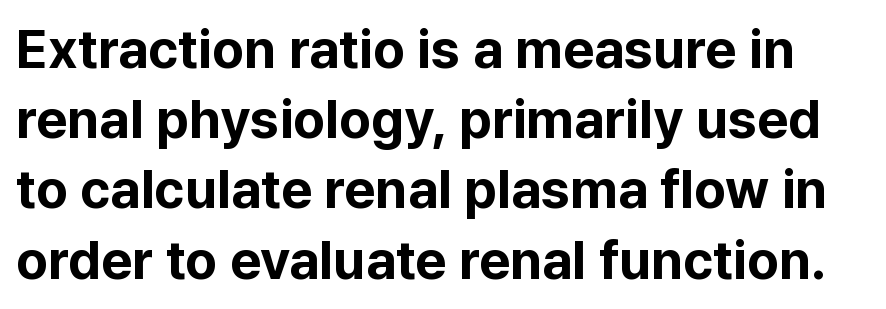
These lines carry a lot of weight — the face is fully bold. What kind of face is this? One without serifs — a sans. Words appear dense and cohesive because spacing is normal. This sample keeps an unexceptional amount of space between lines. Quick note: not italic, upright. Underline: absent.
